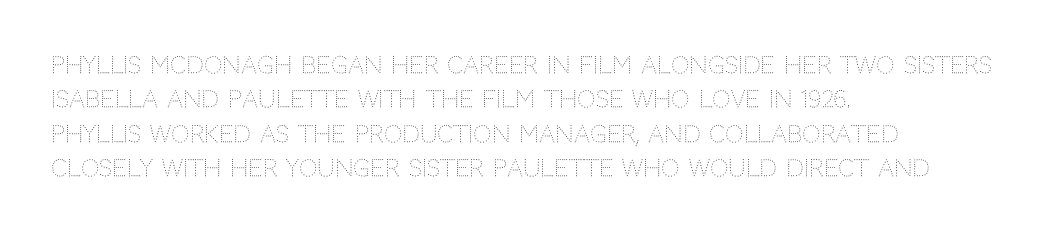
Q: Is the text bold? A: No.
Q: Is the text italic (slanted)? A: No, it is upright.
Q: Is the text underlined? A: No.
Q: How is the paragraph aligned? A: Left-aligned.
Q: Is the spacing between letters normal or unusually wide? A: Normal.
Q: Is the spacing between lines tight, normal or loose? A: Normal.
